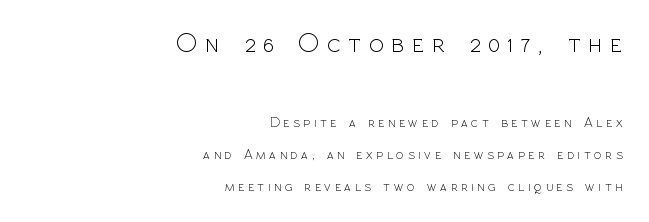
Tracking here is generous; glyphs stand well apart from one another. The passage shown is not bold in any degree. Tall strokes in this sample are plumb rather than angled. Compared with a flush-left layout, this one pins lines to the opposite, right side. Block one is the big one; block two sits smaller underneath.
